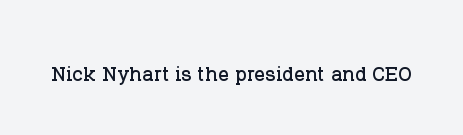
The image shows 27 px text type, upright; set normal letter spacing, not underlined.
